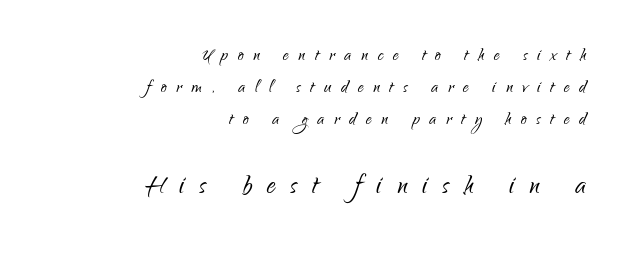
Observe the absence of serifs on each vertical stroke in this sample. Words float on clear page, feet unadorned. Honestly, the row spacing looks completely unremarkable. Stem width sits at or under what a default text font uses. Characters follow at a spacing far wider than the type designer built in.
